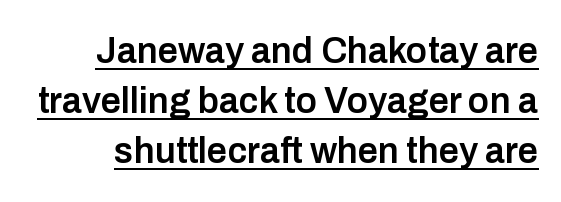
The designer went with a sans here, leaving each stem footless. Quick note: not italic, upright. Somebody hit Ctrl+U on this one — the words are underlined. Think of a printed novel: that variable character pitch is what you see here.
